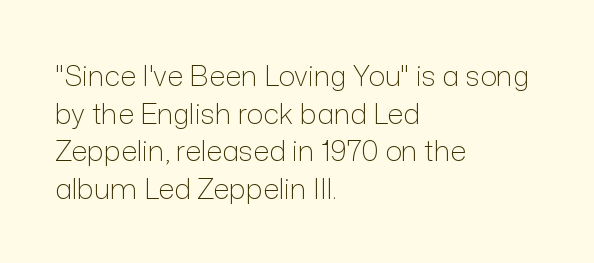
{"serif": "no", "italic": "no", "bold": "no", "weight": "light", "width": "normal", "stroke_contrast": "low", "x_height": "medium", "monospaced": "no", "underline": "no", "align": "left", "line_spacing": "normal", "line_spacing_ratio": 1.34, "letter_spacing": "normal", "letter_spacing_em": 0.0, "glyph_px": 28}
